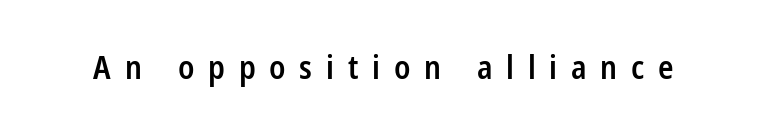
The image shows 32 px semibold, condensed sans-serif type, upright; set unusually wide letter spacing (+0.43 em), not underlined; low stroke contrast and a medium x-height.
